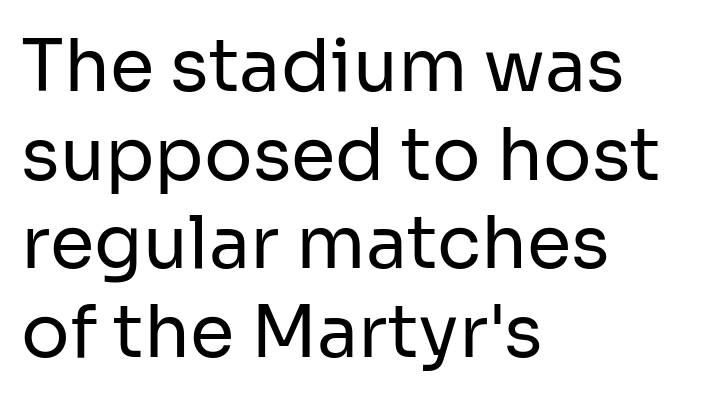
Q: Is the text bold? A: No.
Q: Is the text italic (slanted)? A: No, it is upright.
Q: Is the typeface a serif or a sans-serif typeface? A: Sans-serif.
Q: Is the text underlined? A: No.
Q: How is the paragraph aligned? A: Left-aligned.
Q: Is the spacing between letters normal or unusually wide? A: Normal.
Q: Width (condensed, normal, or wide)? A: Normal.
Q: Stroke contrast? A: Low.
Q: x-height? A: Medium.
Q: Monospaced? A: No.
